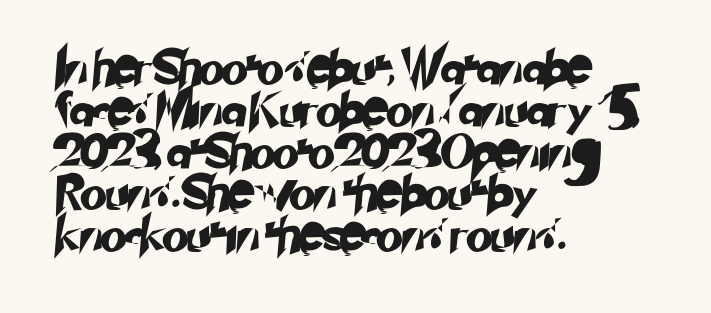
Q: Is the typeface a serif or a sans-serif typeface? A: Sans-serif.
Q: Is the text underlined? A: No.
Q: How is the paragraph aligned? A: Left-aligned.
Q: Is the spacing between letters normal or unusually wide? A: Normal.
Q: Width (condensed, normal, or wide)? A: Normal.
Q: Stroke contrast? A: Low.
Q: x-height? A: Small.
Q: Monospaced? A: No.
